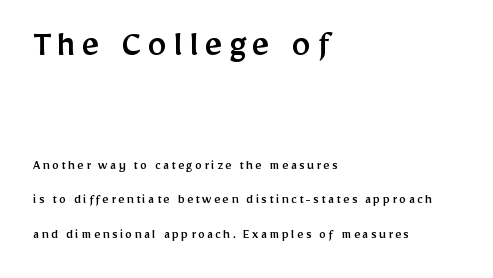
No italicization has been applied; the sample stays upright. Airy leading. This sample has the flowing, uneven cadence of proportional lettering. Classification — sans serif. Plain, unruled lines of type.
